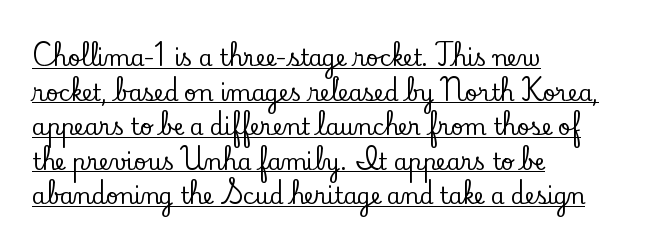
The image shows 22 px text type, upright; set left-aligned, normal line spacing (1.57x), normal letter spacing, underlined.
